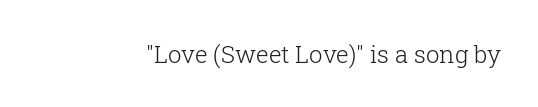
Q: Is the text bold? A: No.
Q: Is the text italic (slanted)? A: No, it is upright.
Q: Is the text underlined? A: No.
Q: Is the spacing between letters normal or unusually wide? A: Normal.
